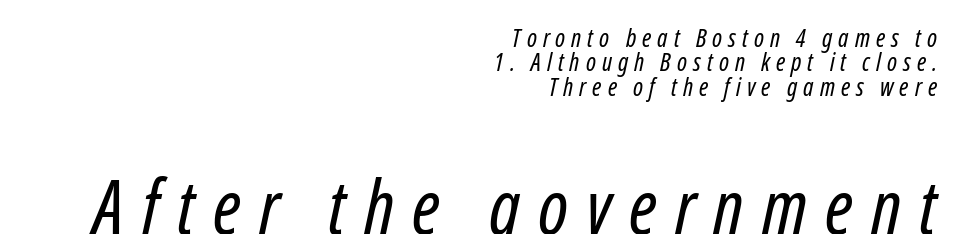
{"serif": "no", "bold": "no", "weight": "regular", "width": "condensed", "stroke_contrast": "low", "x_height": "medium", "monospaced": "no", "underline": "no", "align": "right", "line_spacing": "tight", "line_spacing_ratio": 0.98, "letter_spacing": "wide", "letter_spacing_em": 0.24, "larger_block": "second", "size_ratio": 3.0, "glyph_px": 75}
